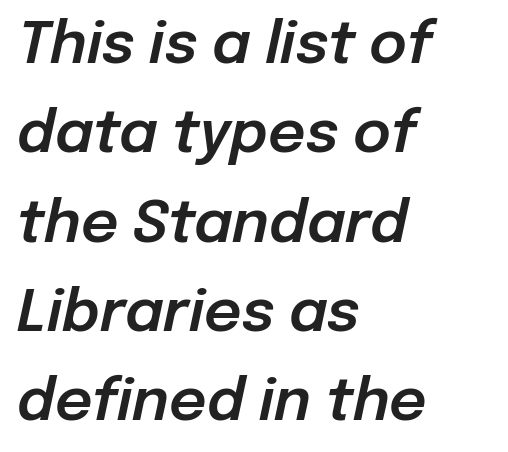
Q: Is the text italic (slanted)? A: Yes, it leans right by about 12 degrees.
Q: Is the text underlined? A: No.
Q: How is the paragraph aligned? A: Left-aligned.
Q: Is the spacing between letters normal or unusually wide? A: Normal.
Q: Is the spacing between lines tight, normal or loose? A: Normal.
Q: Width (condensed, normal, or wide)? A: Normal.
Q: Stroke contrast? A: Low.
Q: x-height? A: Medium.
Q: Monospaced? A: No.
